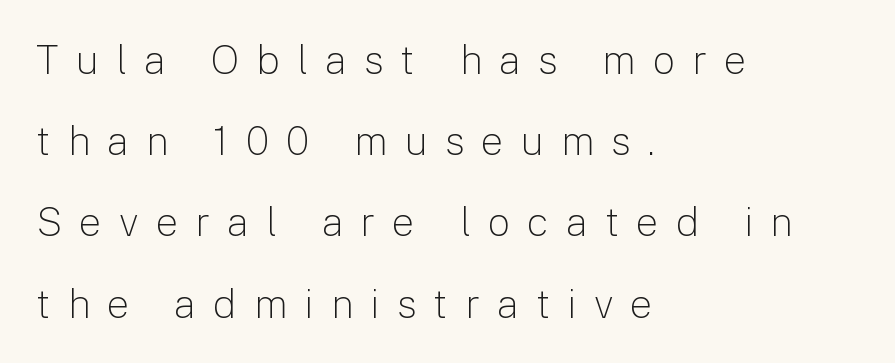
Line spacing here is loose. The type sits square on the baseline with zero lean. Serifs: no, the terminals of the letterforms are clean. The characters are drawn with everyday or finer stroke widths. Casual observation: everything's shoved over to the left. Letters rest on an invisible, unmarked baseline.
